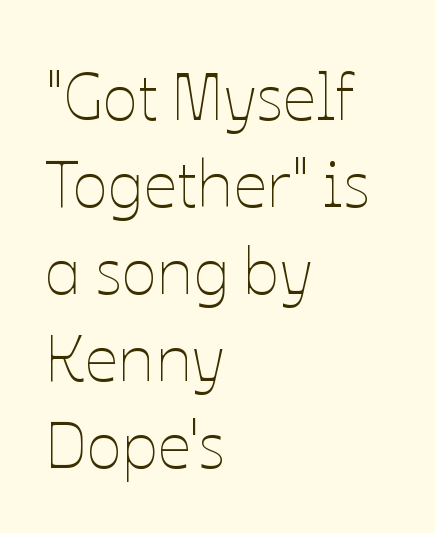
These glyphs show unthickened strokes, regular width or finer. Regular leading. The space directly below the letters is spotless. Ascenders rise straight up at ninety degrees. The typesetter chose a ragged-right arrangement here. These lines are rendered in a variable-pitch font.
